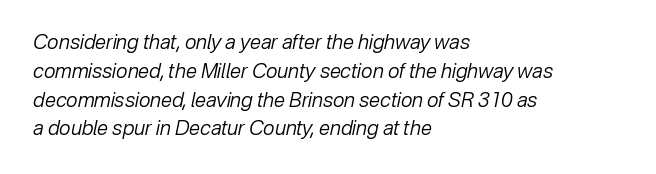
The image shows 20 px text type, italic (leaning right); set left-aligned, normal line spacing (1.44x), normal letter spacing, not underlined.
